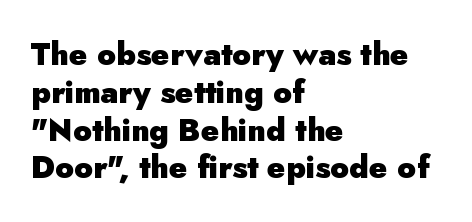
The image shows 31 px heavy sans-serif type, upright; set left-aligned, line spacing 1.22x, normal letter spacing, not underlined; low stroke contrast and a small x-height.
